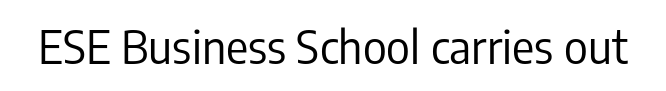
{"serif": "no", "italic": "no", "bold": "no", "weight": "regular", "width": "condensed", "stroke_contrast": "low", "x_height": "medium", "monospaced": "no", "underline": "no", "letter_spacing": "normal", "letter_spacing_em": 0.0, "glyph_px": 46}
